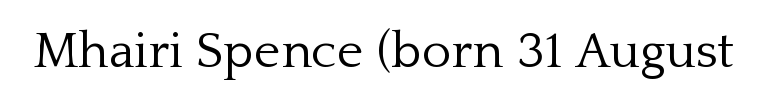
The image shows 51 px light serif type, upright; set normal letter spacing, not underlined; low stroke contrast and a medium x-height.
